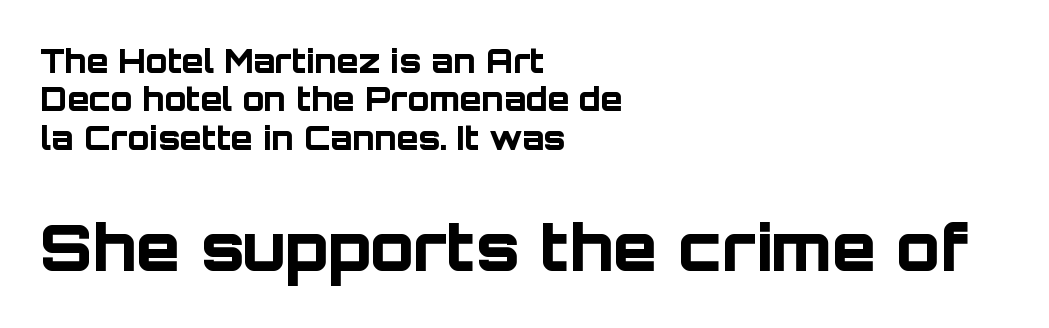
The image shows 64 px bold sans-serif type, upright; set left-aligned, line spacing 1.2x, normal letter spacing, not underlined; the second (bottom) block is 2.0x larger; low stroke contrast and a large x-height.
